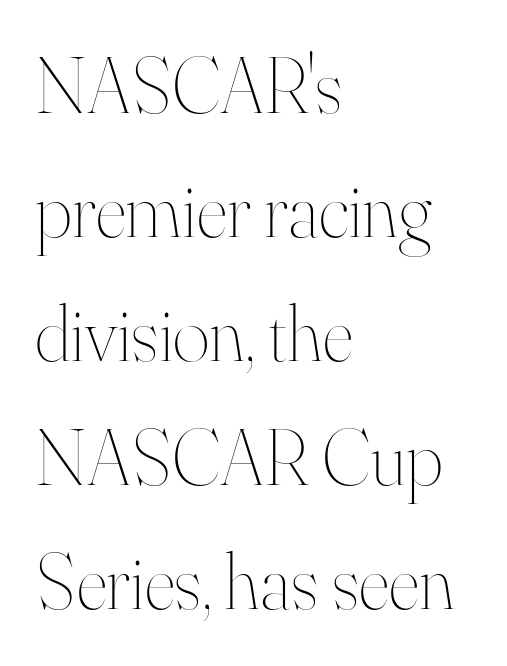
{"italic": "no", "bold": "no", "weight": "thin", "width": "normal", "stroke_contrast": "high", "x_height": "small", "monospaced": "no", "underline": "no", "align": "left", "line_spacing": "normal", "line_spacing_ratio": 1.57, "letter_spacing": "normal", "letter_spacing_em": 0.0, "glyph_px": 79}
